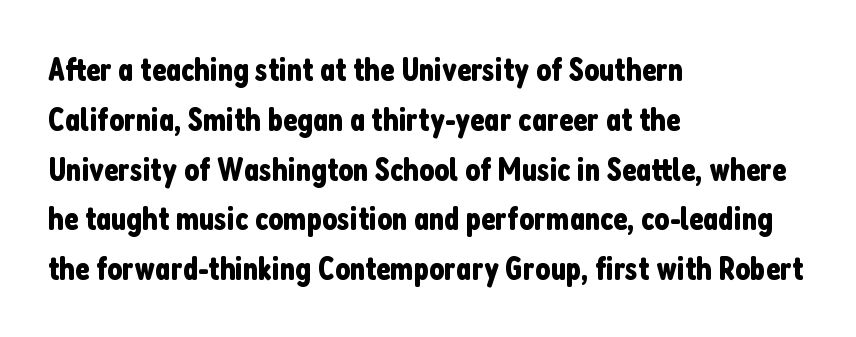
Ordinary non-slanted type is in use. The designer went with a sans here, leaving each stem footless. A classic flush-left, rag-right setting is used for this passage. Glyph-to-glyph distance matches everyday printed text. Beneath every word, the page is bare.
